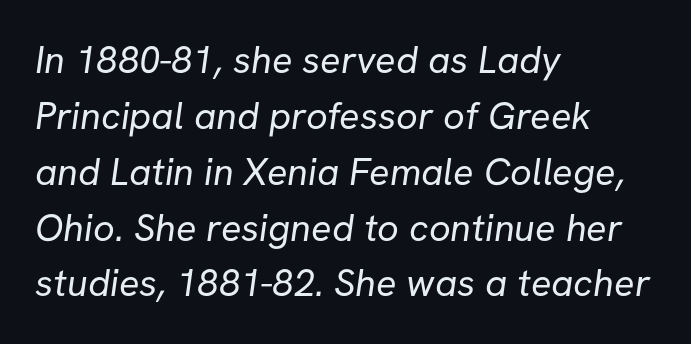
Q: Is the text bold? A: No.
Q: Is the typeface a serif or a sans-serif typeface? A: Sans-serif.
Q: Is the text underlined? A: No.
Q: How is the paragraph aligned? A: Left-aligned.
Q: Is the spacing between letters normal or unusually wide? A: Normal.
Q: Is the spacing between lines tight, normal or loose? A: Normal.
Q: Width (condensed, normal, or wide)? A: Normal.
Q: Stroke contrast? A: Low.
Q: x-height? A: Medium.
Q: Monospaced? A: No.
